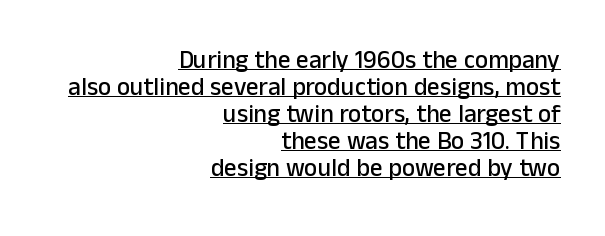
{"italic": "no", "underline": "yes", "align": "right", "line_spacing": "tight", "line_spacing_ratio": 1.08, "letter_spacing": "normal", "letter_spacing_em": 0.0, "glyph_px": 25}
